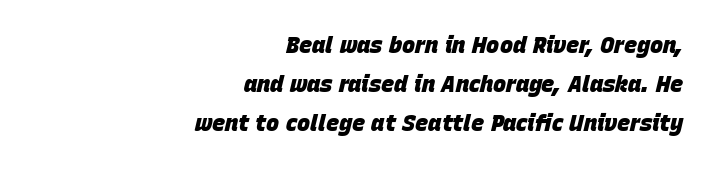
The image shows 22 px bold type, italic (leaning right); set right-aligned, line spacing 1.78x, normal letter spacing, not underlined.
